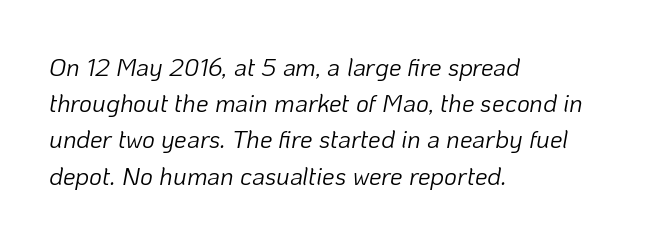
Slant detected: the letters are inclined. Successive baselines arrive at the customary interval. Underline: absent. These lines keep a tight, regular rhythm from letter to letter.
